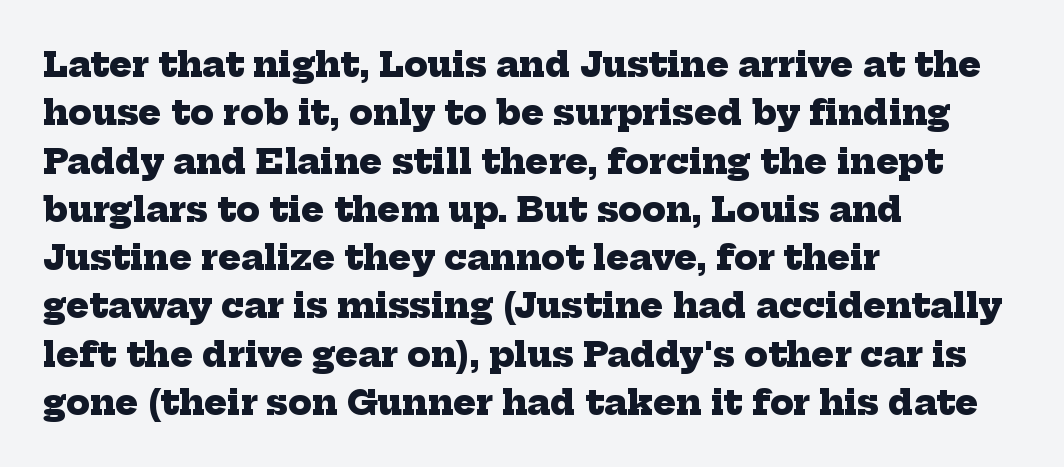
{"serif": "yes", "bold": "yes", "weight": "heavy", "width": "normal", "stroke_contrast": "low", "x_height": "medium", "monospaced": "no", "underline": "no", "align": "left", "line_spacing": "normal", "line_spacing_ratio": 1.42, "letter_spacing": "normal", "letter_spacing_em": 0.0, "glyph_px": 34}
